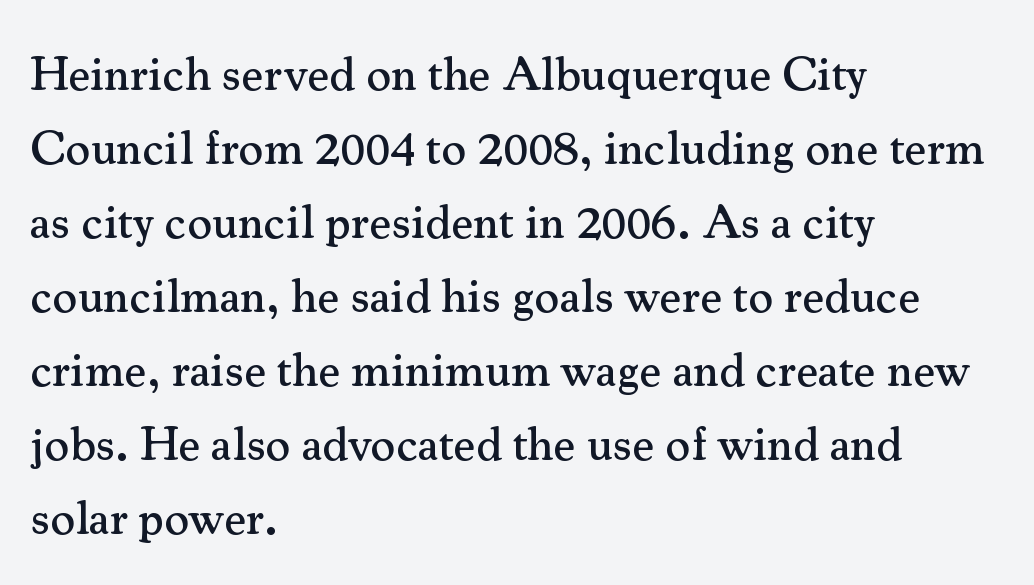
{"serif": "yes", "italic": "no", "width": "normal", "stroke_contrast": "medium", "x_height": "small", "monospaced": "no", "underline": "no", "align": "left", "line_spacing": "normal", "line_spacing_ratio": 1.54, "letter_spacing": "normal", "letter_spacing_em": 0.0, "glyph_px": 48}
